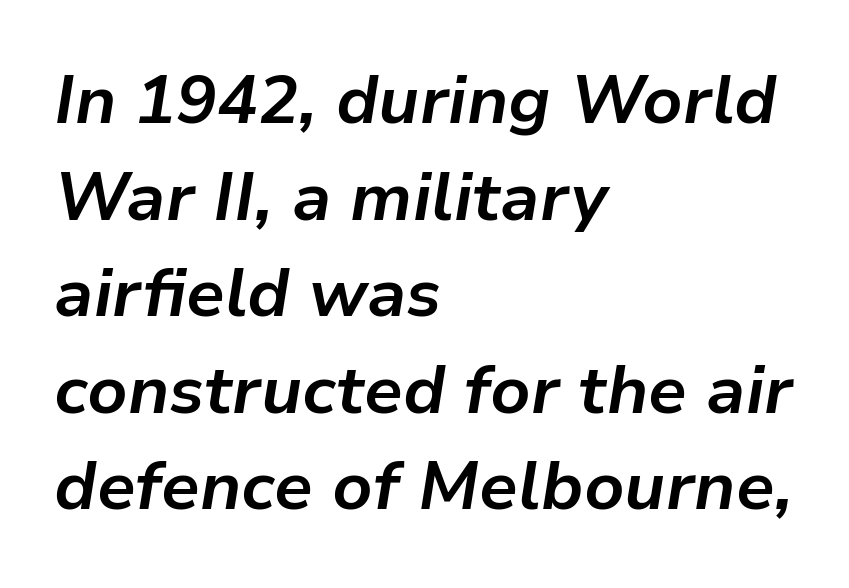
Clear beneath every line of the passage. Caption: standard tracking, unaltered. Leading: standard. The font's italic variant was chosen for this text.
